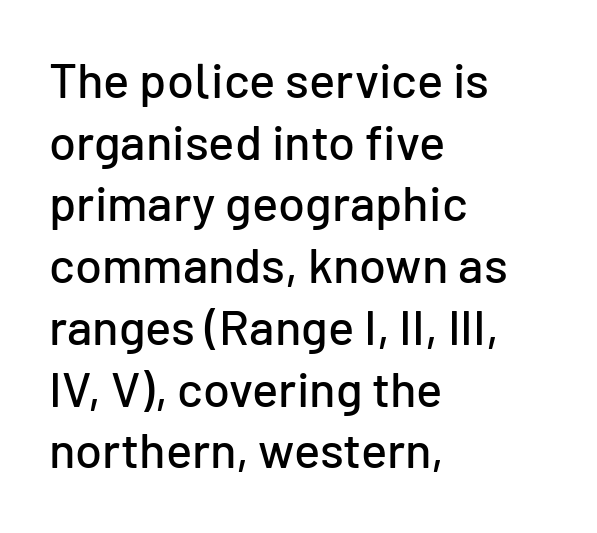
Each word holds together tightly as a unit, with standard inter-letter gaps. Here the designer chose a conventional face with non-uniform glyph widths. Check the space under the baseline: it is left empty. Serifs: no, the terminals of the letterforms are clean. The typesetter chose a ragged-right arrangement here.
